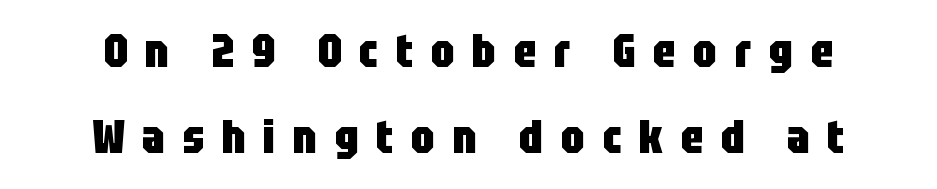
This sample has the flowing, uneven cadence of proportional lettering. Short and long lines alike share a common midpoint. The passage shown is not underscored anywhere. Nothing sits at the stroke ends, so this counts as sans-serif. These words are printed bold, with thick strokes throughout.
